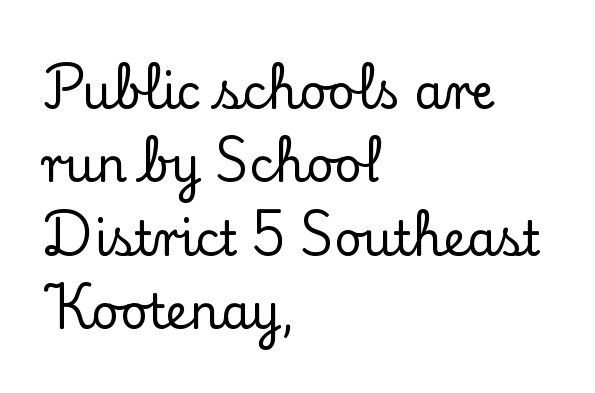
{"serif": "yes", "italic": "no", "width": "normal", "stroke_contrast": "low", "x_height": "small", "monospaced": "no", "underline": "no", "align": "left", "line_spacing": "normal", "line_spacing_ratio": 1.56, "letter_spacing": "normal", "letter_spacing_em": 0.0, "glyph_px": 47}
